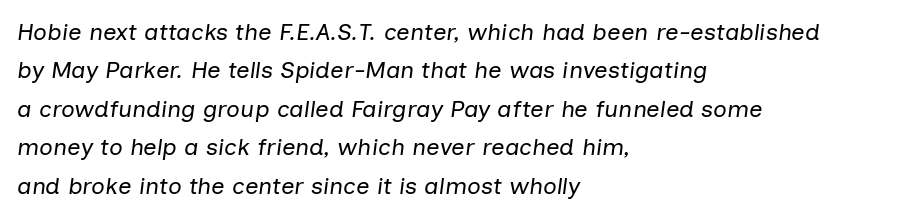
Each stroke keeps to a modest, everyday thickness or less. Tall strokes in this sample are angled rather than plumb. Honestly, there is no underline to notice here at all. Regular leading. This sample uses plain, unmodified letter spacing.
